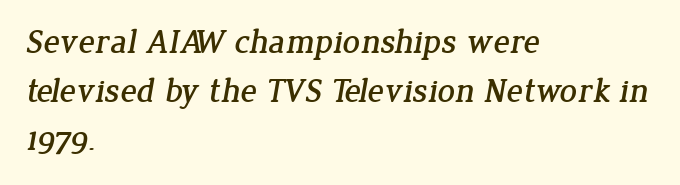
Q: Is the typeface a serif or a sans-serif typeface? A: Serif.
Q: Is the text underlined? A: No.
Q: How is the paragraph aligned? A: Left-aligned.
Q: Is the spacing between letters normal or unusually wide? A: Normal.
Q: Is the spacing between lines tight, normal or loose? A: Normal.
Q: Width (condensed, normal, or wide)? A: Normal.
Q: Stroke contrast? A: Low.
Q: x-height? A: Medium.
Q: Monospaced? A: No.
